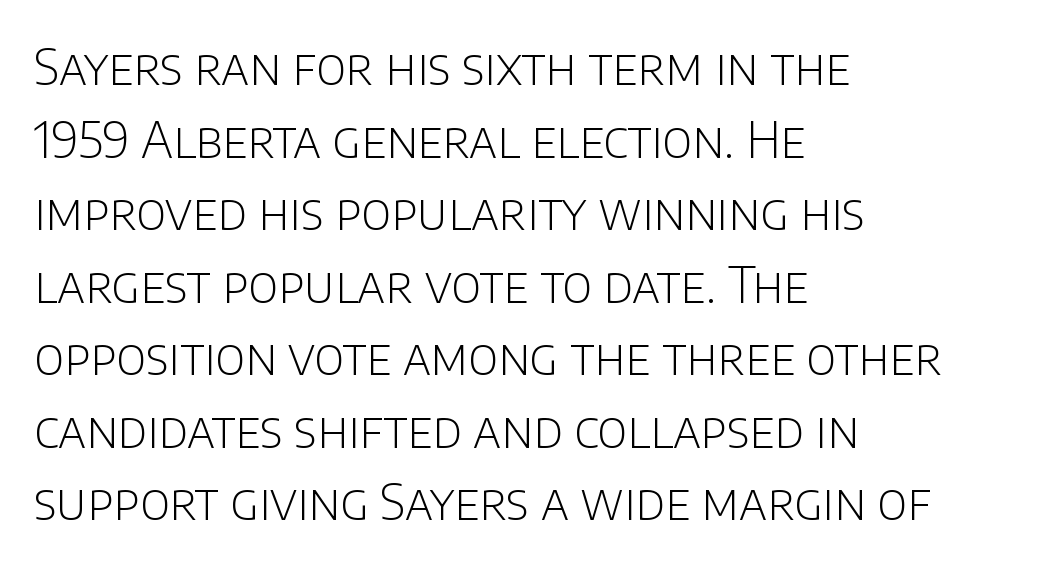
You could not count columns in this text — the font is proportionally spaced. This sample uses plain, unmodified letter spacing. Notice how the stems are strictly vertical — no italics here. The gap between lines stays unmarked. The face looks like a standard text weight, possibly lighter.
